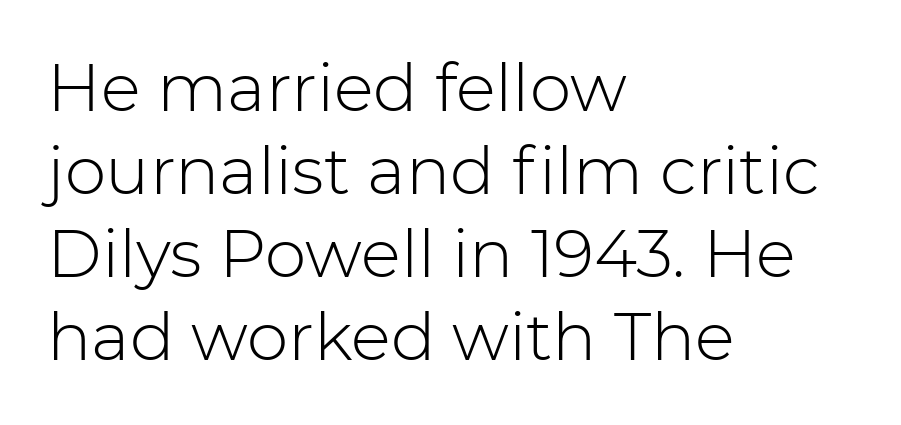
The image shows 66 px light sans-serif type, upright; set left-aligned, normal line spacing (1.26x), normal letter spacing, not underlined; low stroke contrast and a medium x-height.
